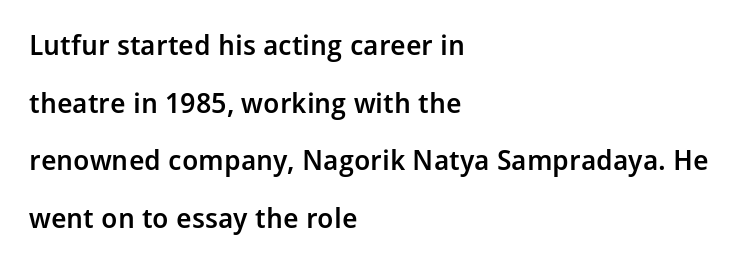
Q: Is the text bold? A: Semi-bold.
Q: Is the text italic (slanted)? A: No, it is upright.
Q: Is the typeface a serif or a sans-serif typeface? A: Sans-serif.
Q: Is the text underlined? A: No.
Q: How is the paragraph aligned? A: Left-aligned.
Q: Is the spacing between letters normal or unusually wide? A: Normal.
Q: Is the spacing between lines tight, normal or loose? A: Loose.
Q: Width (condensed, normal, or wide)? A: Normal.
Q: Stroke contrast? A: Low.
Q: x-height? A: Medium.
Q: Monospaced? A: No.
